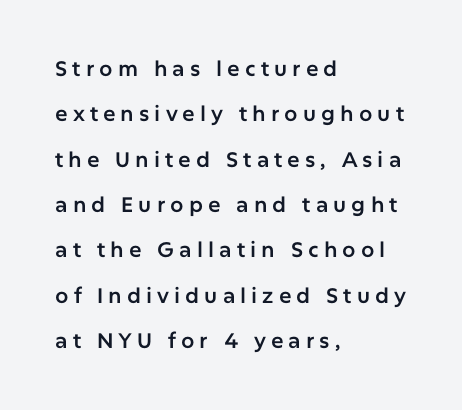
{"italic": "no", "underline": "no", "align": "left", "line_spacing": "loose", "line_spacing_ratio": 2.16, "letter_spacing": "wide", "letter_spacing_em": 0.24, "glyph_px": 21}
